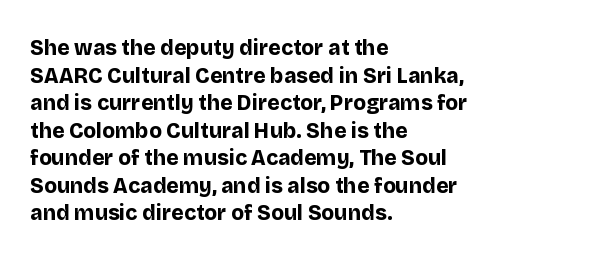
Q: Is the text bold? A: Yes.
Q: Is the text italic (slanted)? A: No, it is upright.
Q: Is the text underlined? A: No.
Q: How is the paragraph aligned? A: Left-aligned.
Q: Is the spacing between letters normal or unusually wide? A: Normal.
Q: Is the spacing between lines tight, normal or loose? A: Normal.
